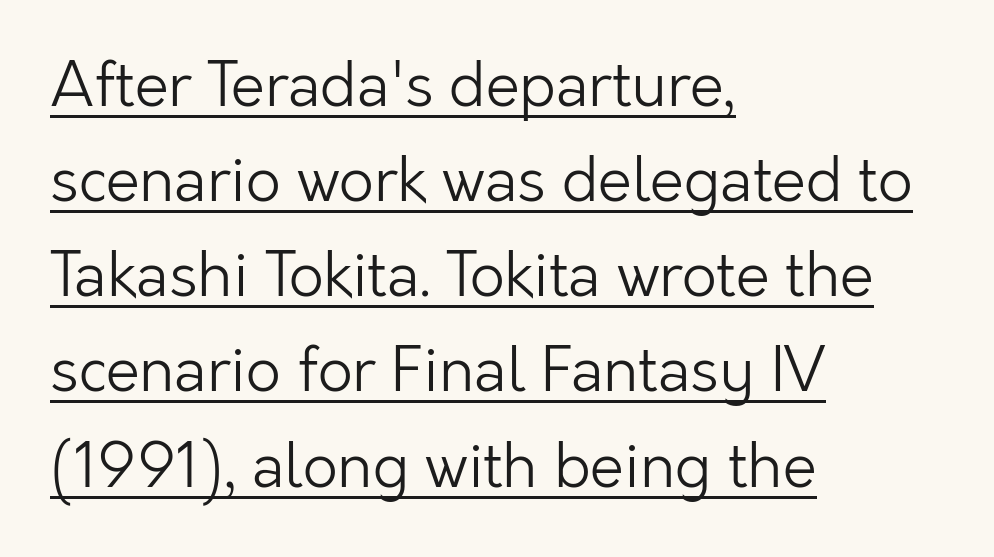
Reading down the block, your eye returns to a fixed left position each line. Letterform terminals end flat and unadorned throughout the passage. Is this a heavy cut? Hardly; it is regular or lighter. Short note: letters normally spaced.
